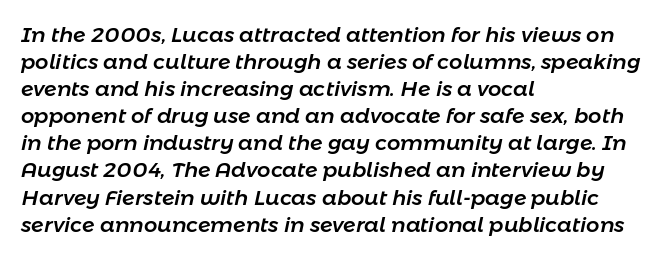
Left-aligned paragraph, ragged on the right. Rows of type keep a routine distance in the vertical direction. Characters follow at the spacing the type designer built in. It's the slanting kind of type. Underline: absent.
